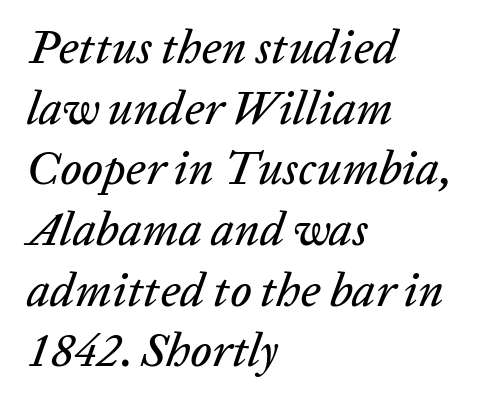
The image shows 47 px text type, italic (leaning right); set left-aligned, normal line spacing (1.29x), normal letter spacing, not underlined; low stroke contrast and a medium x-height.
